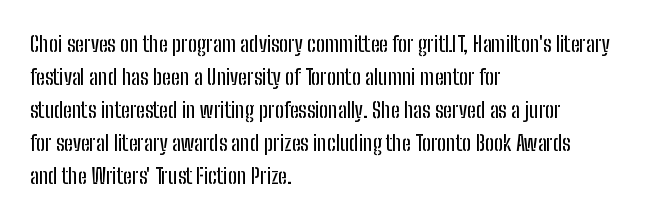
Q: Is the text italic (slanted)? A: No, it is upright.
Q: Is the text underlined? A: No.
Q: How is the paragraph aligned? A: Left-aligned.
Q: Is the spacing between letters normal or unusually wide? A: Normal.
Q: Is the spacing between lines tight, normal or loose? A: Normal.
